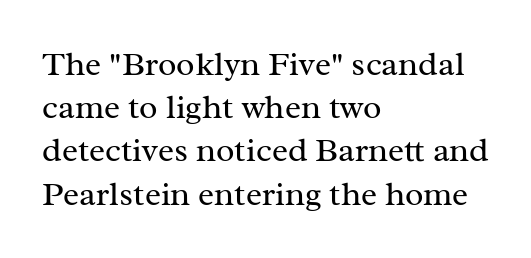
{"serif": "yes", "italic": "no", "bold": "no", "weight": "regular", "width": "normal", "stroke_contrast": "medium", "x_height": "medium", "monospaced": "no", "underline": "no", "align": "left", "line_spacing": "normal", "line_spacing_ratio": 1.27, "letter_spacing": "normal", "letter_spacing_em": 0.0, "glyph_px": 34}
